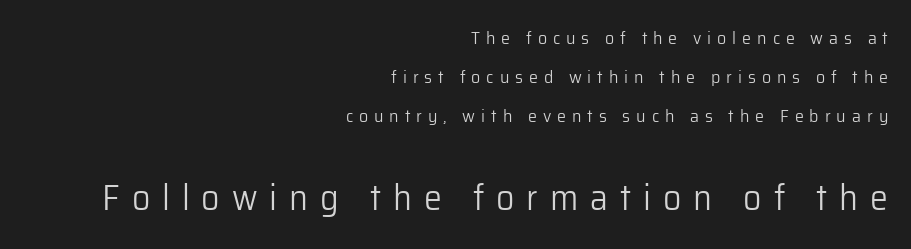
{"serif": "no", "italic": "no", "bold": "no", "weight": "light", "width": "normal", "stroke_contrast": "low", "x_height": "medium", "monospaced": "no", "underline": "no", "align": "right", "line_spacing": "loose", "line_spacing_ratio": 2.17, "letter_spacing": "wide", "letter_spacing_em": 0.33, "larger_block": "second", "size_ratio": 2.0, "glyph_px": 36}
